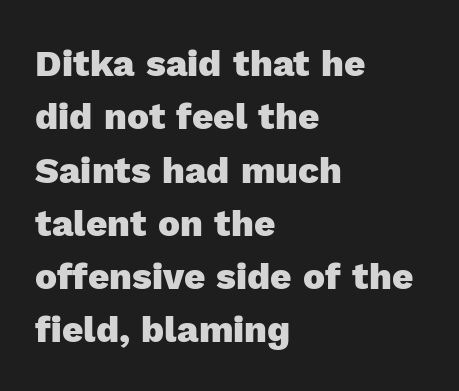
Q: Is the text bold? A: Yes.
Q: Is the text italic (slanted)? A: No, it is upright.
Q: Is the typeface a serif or a sans-serif typeface? A: Sans-serif.
Q: Is the text underlined? A: No.
Q: How is the paragraph aligned? A: Left-aligned.
Q: Is the spacing between letters normal or unusually wide? A: Normal.
Q: Is the spacing between lines tight, normal or loose? A: Normal.
Q: Width (condensed, normal, or wide)? A: Normal.
Q: x-height? A: Medium.
Q: Monospaced? A: No.
